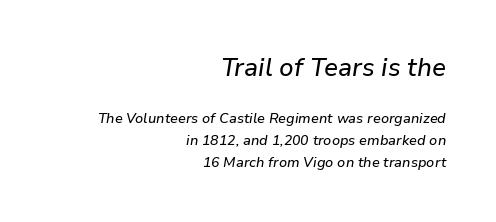
{"italic": "yes", "lean": "right", "slant_degrees": 9, "underline": "no", "align": "right", "line_spacing": "normal", "line_spacing_ratio": 1.54, "letter_spacing": "normal", "letter_spacing_em": 0.0, "larger_block": "first", "size_ratio": 1.79, "glyph_px": 25}
